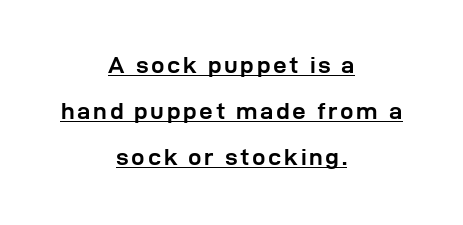
Every word sits above its own underline. This rendering uses center alignment, leaving both contours irregular but symmetric. Leading: increased. Ordinary non-slanted type is in use. Does the weight exceed regular? Yes, all the way to bold.
